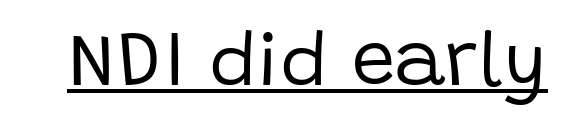
The image shows 78 px regular-weight sans-serif type, upright; set normal letter spacing, underlined; low stroke contrast and a large x-height.
